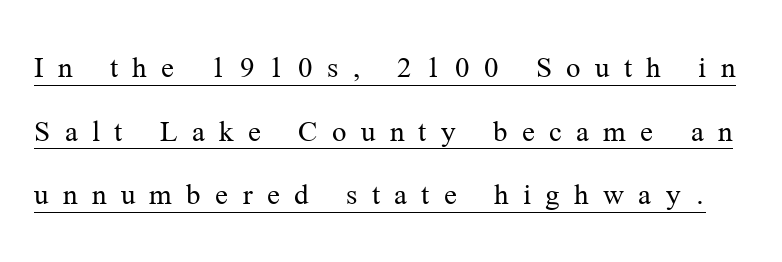
Bold? No — there's no thickening of the strokes. Between one letter and the next there's a generous, obvious gap. A typographer would call this underscored text. Nope, not italic — everything's standing straight.
